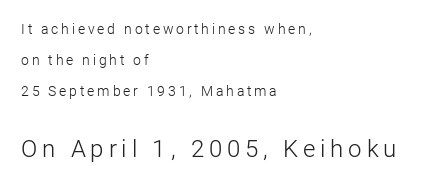
Q: Is the text bold? A: No.
Q: Is the text italic (slanted)? A: No, it is upright.
Q: Is the text underlined? A: No.
Q: How is the paragraph aligned? A: Left-aligned.
Q: Is the spacing between letters normal or unusually wide? A: Unusually wide.
Q: Is the spacing between lines tight, normal or loose? A: Loose.
Q: Which block of text is set in a larger size, the first (top) or the second (bottom)? A: The second (bottom) one.
